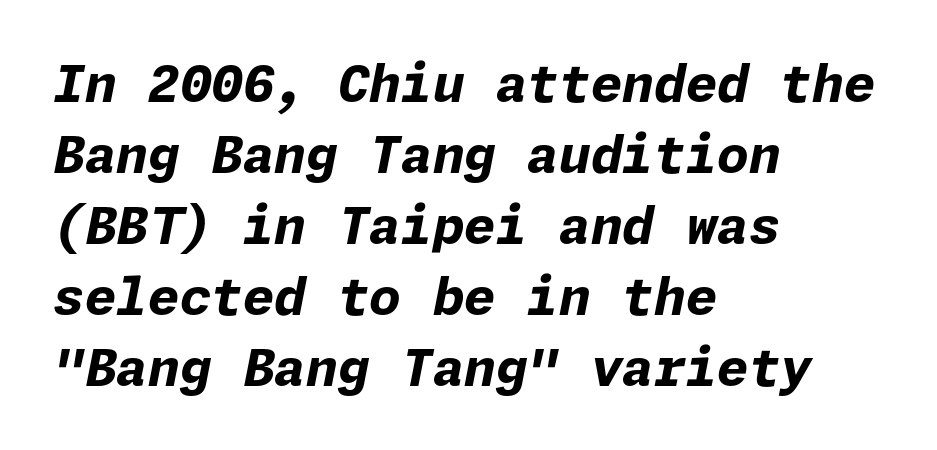
The image shows 51 px bold type, italic (leaning right); set left-aligned, normal line spacing (1.39x), normal letter spacing, not underlined; low stroke contrast and a medium x-height.
